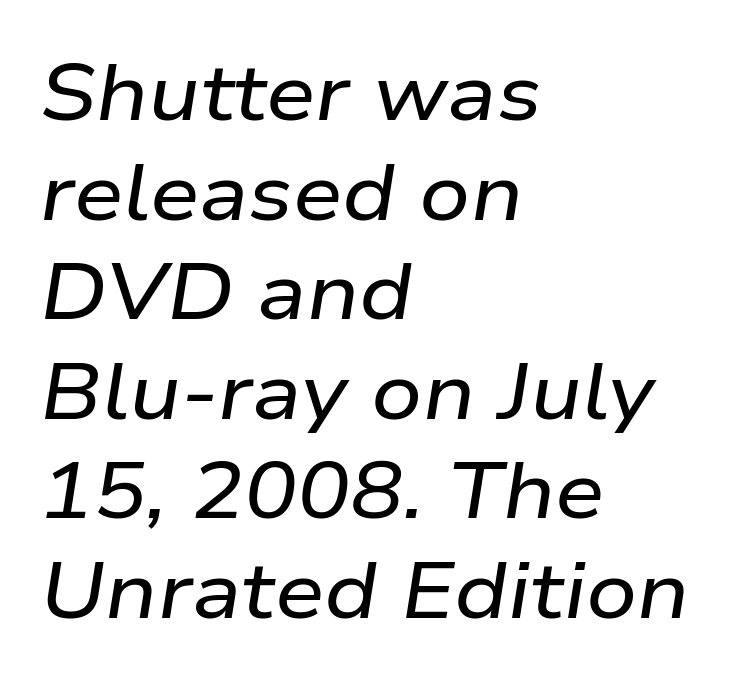
Q: Is the text italic (slanted)? A: Yes, it leans right by about 9 degrees.
Q: Is the text underlined? A: No.
Q: How is the paragraph aligned? A: Left-aligned.
Q: Is the spacing between letters normal or unusually wide? A: Normal.
Q: Is the spacing between lines tight, normal or loose? A: Normal.
Q: Width (condensed, normal, or wide)? A: Wide.
Q: Stroke contrast? A: Low.
Q: x-height? A: Medium.
Q: Monospaced? A: No.
